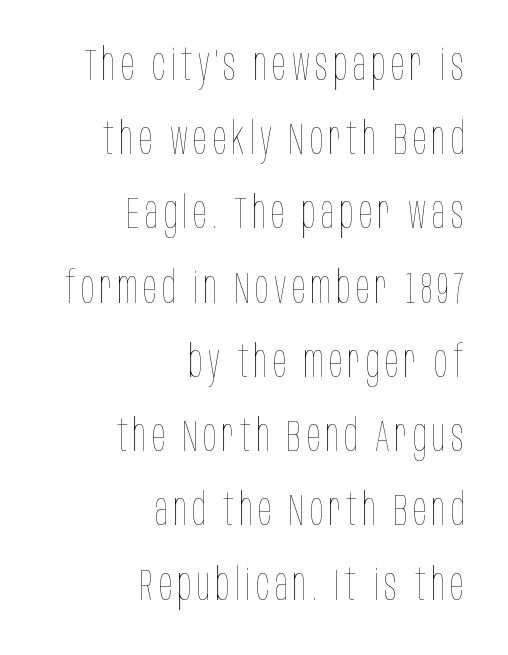
Bold? No — there's no thickening of the strokes. Ordinary non-slanted type is in use. Proportional: the letters do not fall into vertical columns. Notice how the passage keeps a crisp vertical edge on the right only. Decoration check: the copy has no underline. Notice how descenders clear the ascenders below comfortably — that's standard leading.
